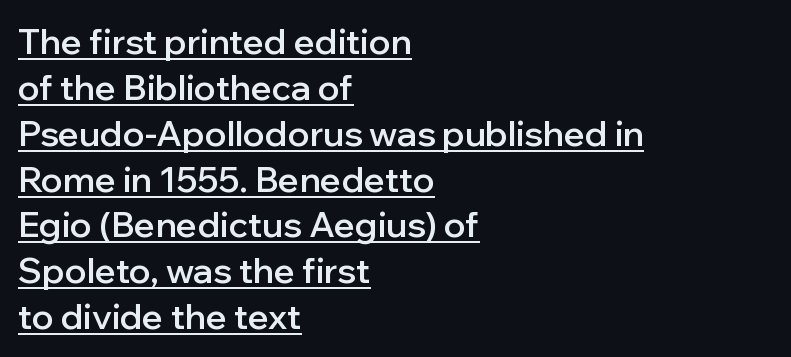
Glyph-to-glyph distance matches everyday printed text. How heavy is the stroke? Medium-heavy — a semibold, shy of bold. Interline gaps are of average width in this sample. The passage is arranged the way most books set body copy — flush left.
